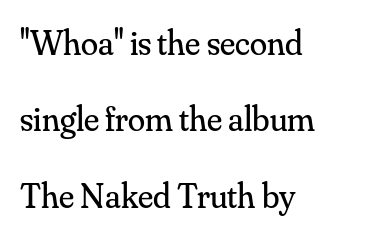
The image shows 35 px regular-weight serif type, upright; set left-aligned, loose line spacing (2.18x), normal letter spacing, not underlined; medium stroke contrast and a small x-height.
